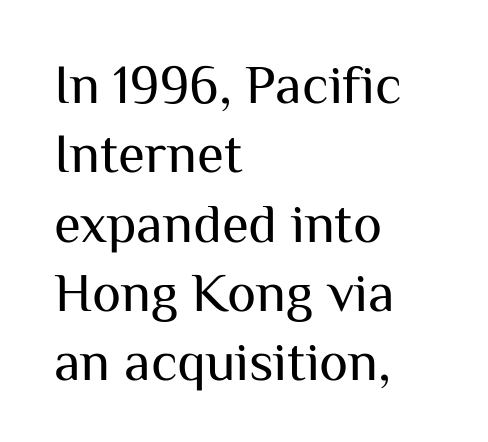
The image shows 55 px regular-weight sans-serif type, upright; set left-aligned, normal line spacing (1.26x), normal letter spacing, not underlined; medium stroke contrast and a medium x-height.
